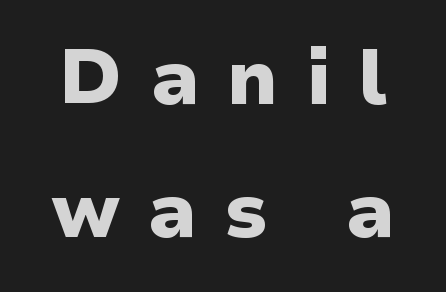
{"serif": "no", "italic": "no", "bold": "yes", "weight": "heavy", "width": "normal", "stroke_contrast": "low", "x_height": "medium", "monospaced": "no", "underline": "no", "line_spacing_ratio": 1.73, "letter_spacing": "wide", "letter_spacing_em": 0.36, "glyph_px": 77}
